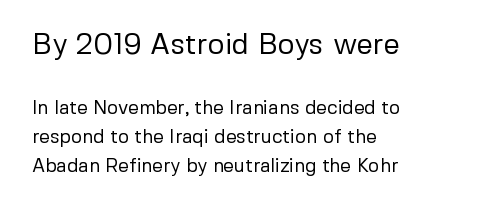
Q: Is the text bold? A: No.
Q: Is the text italic (slanted)? A: No, it is upright.
Q: Is the typeface a serif or a sans-serif typeface? A: Sans-serif.
Q: Is the text underlined? A: No.
Q: How is the paragraph aligned? A: Left-aligned.
Q: Is the spacing between letters normal or unusually wide? A: Normal.
Q: Is the spacing between lines tight, normal or loose? A: Normal.
Q: Which block of text is set in a larger size, the first (top) or the second (bottom)? A: The first (top) one.
Q: Width (condensed, normal, or wide)? A: Normal.
Q: Stroke contrast? A: Low.
Q: x-height? A: Medium.
Q: Monospaced? A: No.
